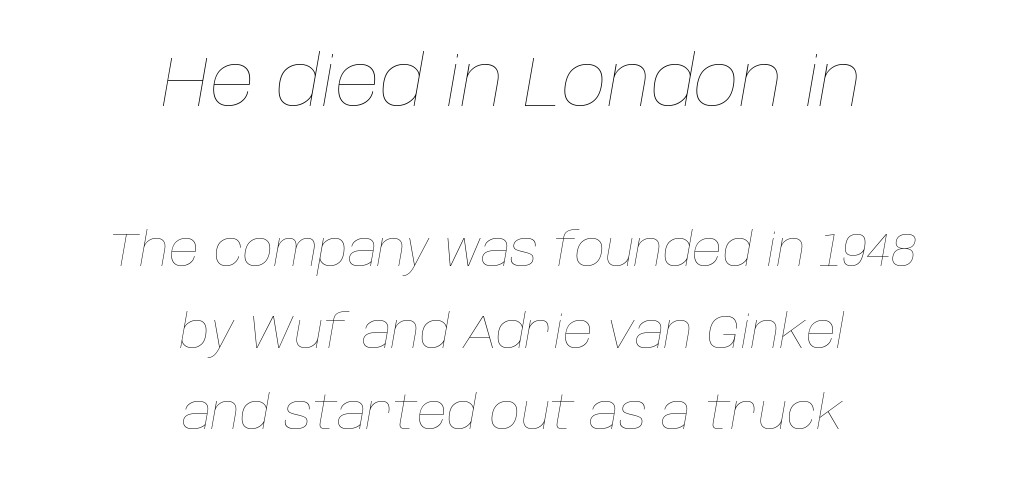
The image shows 70 px thin type, italic (leaning right); set centered, line spacing 1.74x, normal letter spacing, not underlined; the first (top) block is 1.49x larger; low stroke contrast and a large x-height.
